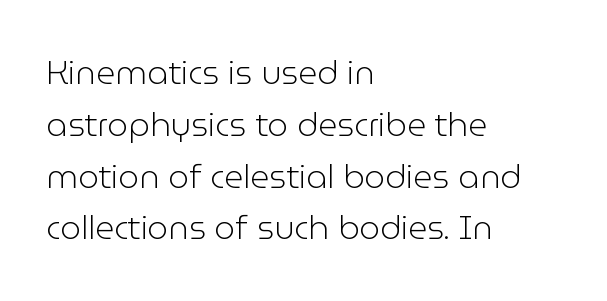
Spacing between characters is what you'd get straight out of the box. Looks like regular typesetting: each glyph gets only the width it needs. Is there any slant? The stems are plumb. Serif or sans? Sans — the stroke terminals are bare. This is not heavy type; no bold has been used. Reading down the column, the eye jumps a familiar distance to each next line.
